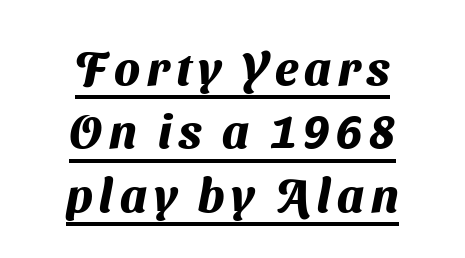
Q: Is the text bold? A: Yes.
Q: Is the typeface a serif or a sans-serif typeface? A: Sans-serif.
Q: Is the text underlined? A: Yes.
Q: How is the paragraph aligned? A: Centered.
Q: Is the spacing between lines tight, normal or loose? A: Normal.
Q: Width (condensed, normal, or wide)? A: Normal.
Q: Stroke contrast? A: Medium.
Q: x-height? A: Medium.
Q: Monospaced? A: No.
